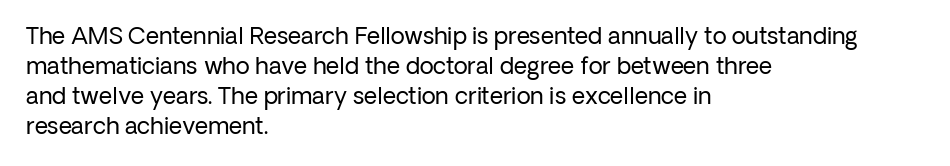
The image shows 23 px text type, upright; set left-aligned, normal line spacing (1.3x), normal letter spacing, not underlined.
